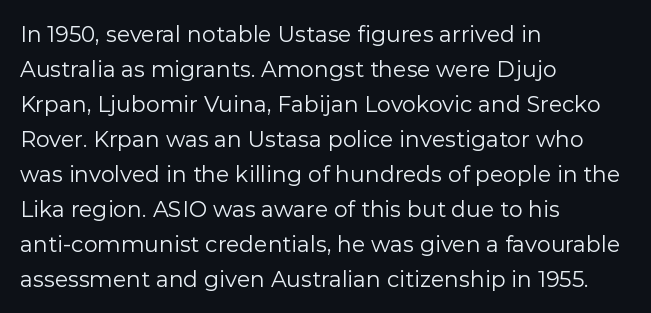
Q: Is the text bold? A: No.
Q: Is the text italic (slanted)? A: No, it is upright.
Q: Is the text underlined? A: No.
Q: How is the paragraph aligned? A: Left-aligned.
Q: Is the spacing between letters normal or unusually wide? A: Normal.
Q: Is the spacing between lines tight, normal or loose? A: Normal.
